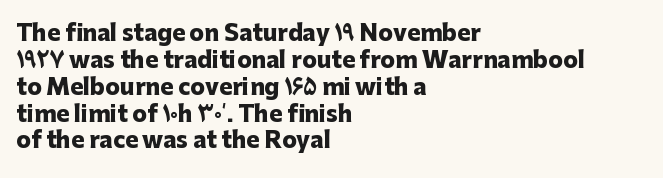
Q: Is the text bold? A: Yes.
Q: Is the text italic (slanted)? A: No, it is upright.
Q: Is the text underlined? A: No.
Q: How is the paragraph aligned? A: Left-aligned.
Q: Is the spacing between letters normal or unusually wide? A: Normal.
